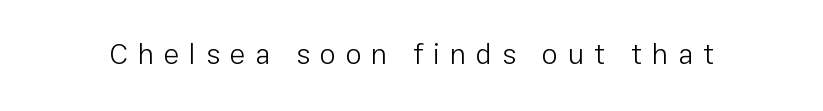
{"serif": "no", "italic": "no", "bold": "no", "weight": "light", "width": "normal", "stroke_contrast": "low", "x_height": "medium", "monospaced": "no", "underline": "no", "letter_spacing": "wide", "letter_spacing_em": 0.34, "glyph_px": 29}
